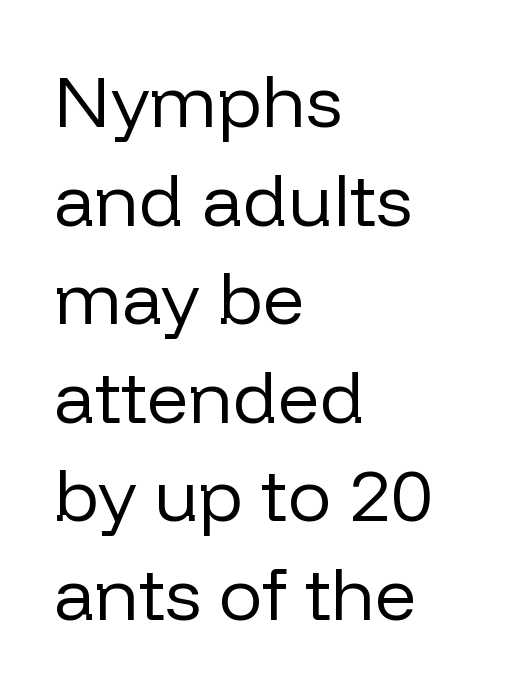
The image shows 73 px regular-weight sans-serif type, upright; set left-aligned, normal line spacing (1.35x), normal letter spacing, not underlined; low stroke contrast and a medium x-height.
